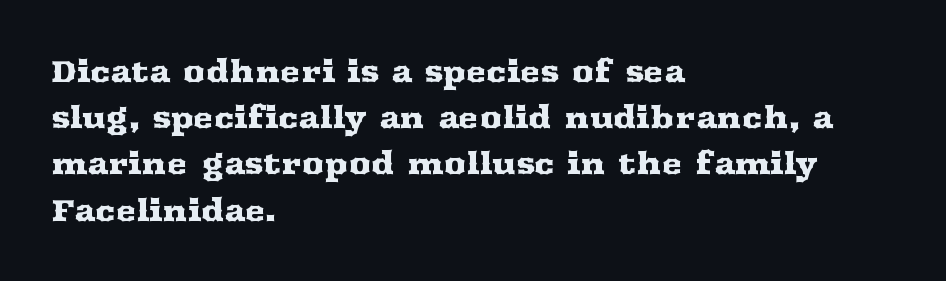
{"serif": "yes", "italic": "no", "width": "wide", "stroke_contrast": "medium", "x_height": "medium", "monospaced": "no", "underline": "no", "align": "left", "line_spacing": "normal", "line_spacing_ratio": 1.49, "letter_spacing": "normal", "letter_spacing_em": 0.0, "glyph_px": 31}
